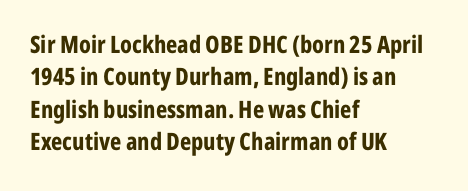
Q: Is the text bold? A: Yes.
Q: Is the text italic (slanted)? A: No, it is upright.
Q: Is the text underlined? A: No.
Q: How is the paragraph aligned? A: Left-aligned.
Q: Is the spacing between letters normal or unusually wide? A: Normal.
Q: Is the spacing between lines tight, normal or loose? A: Normal.
